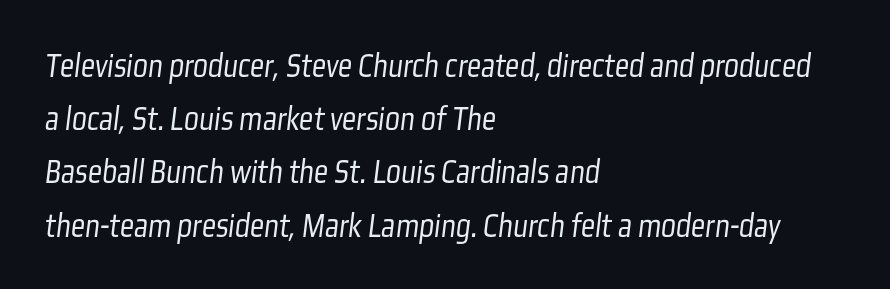
The image shows 35 px light, condensed sans-serif type; set left-aligned, normal line spacing (1.52x), normal letter spacing, not underlined; low stroke contrast and a medium x-height.
